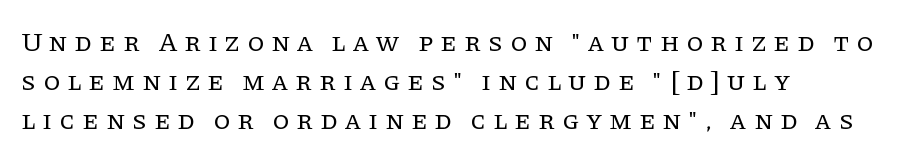
{"italic": "no", "bold": "no", "underline": "no", "align": "left", "line_spacing": "normal", "line_spacing_ratio": 1.44, "letter_spacing": "wide", "letter_spacing_em": 0.26, "glyph_px": 27}
